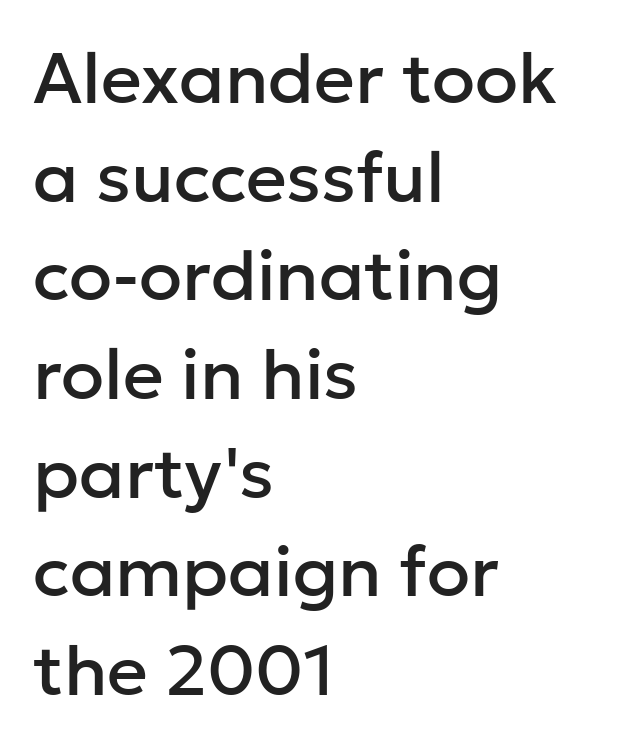
Q: Is the text italic (slanted)? A: No, it is upright.
Q: Is the typeface a serif or a sans-serif typeface? A: Sans-serif.
Q: Is the text underlined? A: No.
Q: How is the paragraph aligned? A: Left-aligned.
Q: Is the spacing between letters normal or unusually wide? A: Normal.
Q: Is the spacing between lines tight, normal or loose? A: Normal.
Q: Width (condensed, normal, or wide)? A: Normal.
Q: Stroke contrast? A: Low.
Q: x-height? A: Medium.
Q: Monospaced? A: No.
